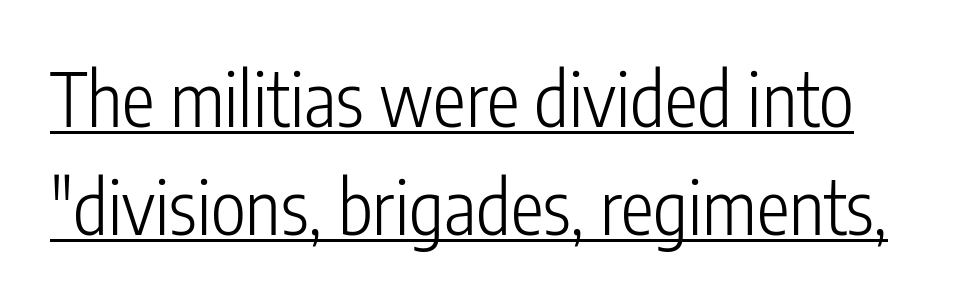
Examine the stroke ends and you'll find no serifs. The passage shown is typed in a proportional face where columns would drift. How would I describe the line gaps? Plain and ordinary. Between one letter and the next there's only the usual sliver of space.
